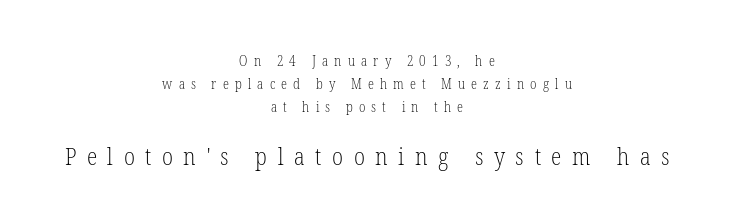
Q: Is the text bold? A: No.
Q: Is the text italic (slanted)? A: No, it is upright.
Q: Is the text underlined? A: No.
Q: How is the paragraph aligned? A: Centered.
Q: Is the spacing between letters normal or unusually wide? A: Unusually wide.
Q: Is the spacing between lines tight, normal or loose? A: Normal.
Q: Which block of text is set in a larger size, the first (top) or the second (bottom)? A: The second (bottom) one.
